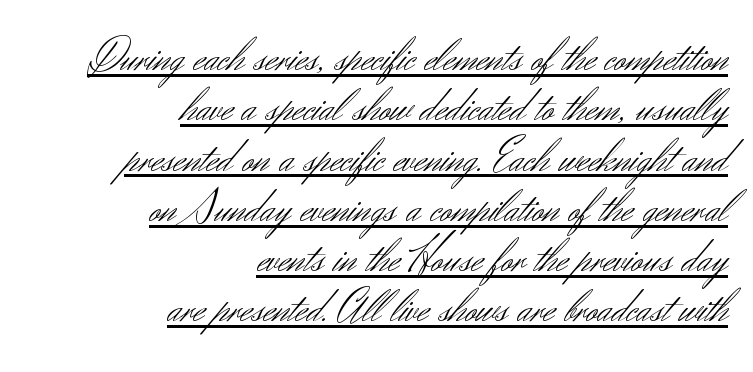
Vertical spacing — tight. Weight: regular or lighter. Proportional: the letters do not fall into vertical columns. A sans-serif font was chosen for this passage. The rag falls on the left side of this text block. There is no visible air inserted between adjacent glyphs.
